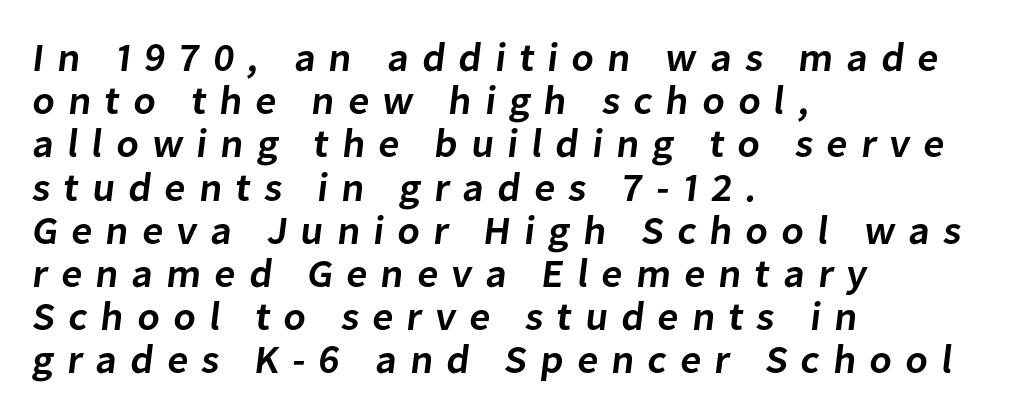
Q: Is the text bold? A: Semi-bold.
Q: Is the typeface a serif or a sans-serif typeface? A: Sans-serif.
Q: Is the text underlined? A: No.
Q: How is the paragraph aligned? A: Left-aligned.
Q: Is the spacing between letters normal or unusually wide? A: Unusually wide.
Q: Is the spacing between lines tight, normal or loose? A: Tight.
Q: Width (condensed, normal, or wide)? A: Normal.
Q: Stroke contrast? A: Low.
Q: x-height? A: Medium.
Q: Monospaced? A: No.
